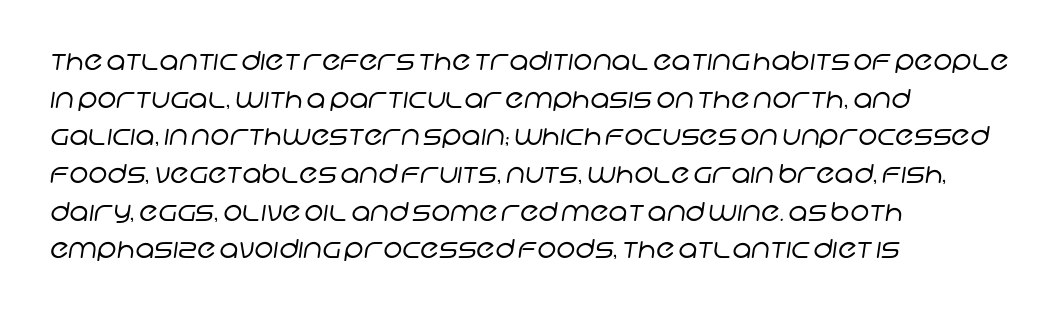
The image shows 26 px text type; set left-aligned, normal line spacing (1.45x), normal letter spacing, not underlined.
